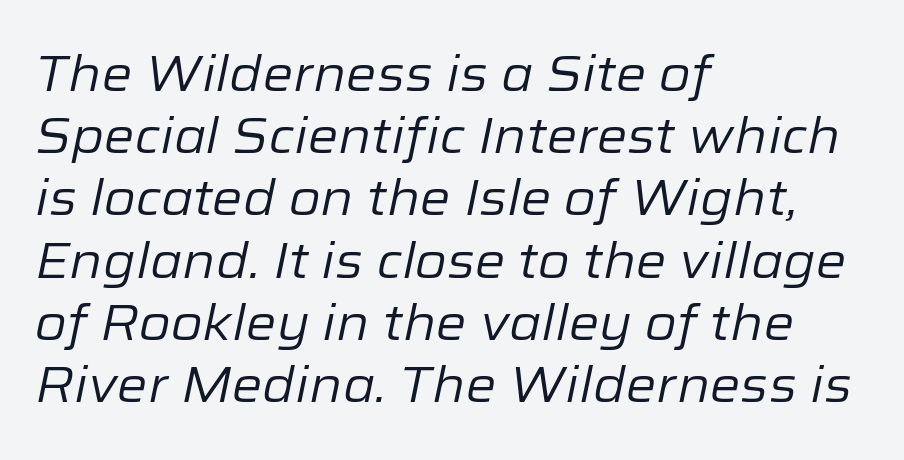
The image shows 49 px regular-weight type, italic (leaning right); set left-aligned, normal line spacing (1.27x), normal letter spacing, not underlined; low stroke contrast and a medium x-height.
